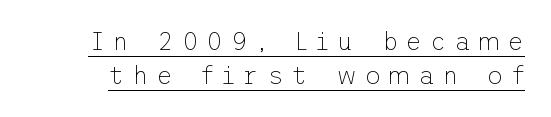
The image shows 25 px text type, upright; set normal line spacing (1.36x), unusually wide letter spacing (+0.32 em), underlined.
